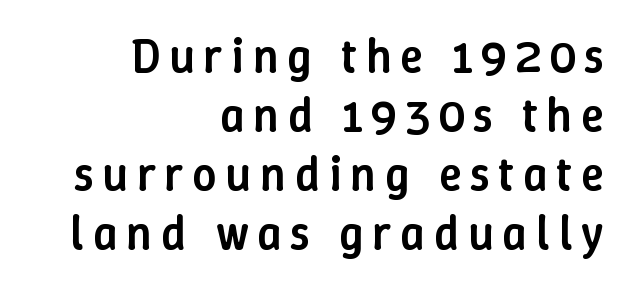
{"italic": "no", "bold": "semi", "weight": "semibold", "width": "normal", "stroke_contrast": "low", "x_height": "medium", "monospaced": "no", "underline": "no", "align": "right", "line_spacing_ratio": 1.23, "glyph_px": 48}
